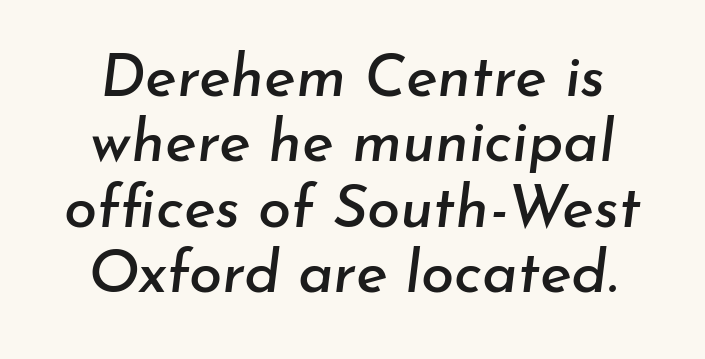
The type is set solid horizontally, with unmodified tracking. The whole block is typeset with a tilt. Honestly, there is no underline to notice here at all. Horizontal bands of white between lines are thin slivers. These lines are rendered in a variable-pitch font.
